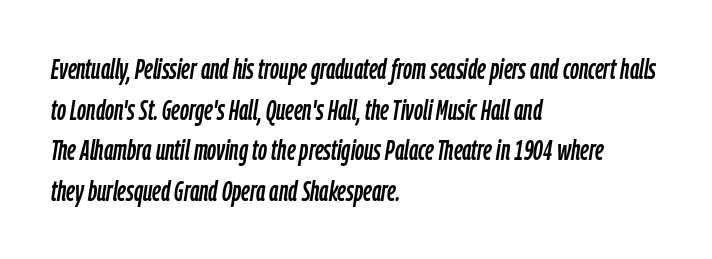
Q: Is the text italic (slanted)? A: Yes, it leans right by about 9 degrees.
Q: Is the text underlined? A: No.
Q: How is the paragraph aligned? A: Left-aligned.
Q: Is the spacing between letters normal or unusually wide? A: Normal.
Q: Is the spacing between lines tight, normal or loose? A: Normal.
Q: Width (condensed, normal, or wide)? A: Condensed.
Q: Stroke contrast? A: Low.
Q: x-height? A: Medium.
Q: Monospaced? A: No.
